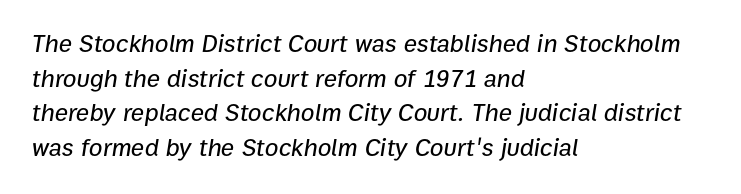
The text carries the slant typical of an italic or oblique font. This sample is left-justified, so line endings fall wherever the words run out. The rendering uses a moderate line-height, typical for paragraphs. Caption: standard tracking, unaltered. Underlining? Definitely not there.
